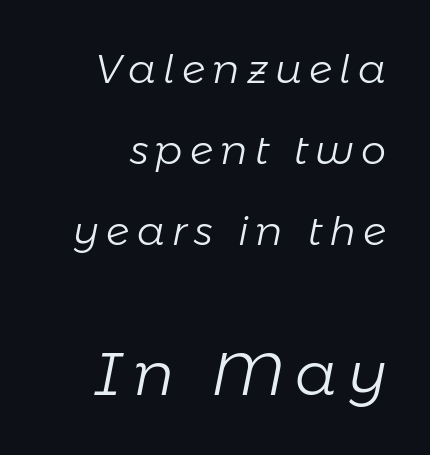
Q: Is the text bold? A: No.
Q: Is the text italic (slanted)? A: Yes, it leans right by about 11 degrees.
Q: Is the text underlined? A: No.
Q: Is the spacing between lines tight, normal or loose? A: Loose.
Q: Which block of text is set in a larger size, the first (top) or the second (bottom)? A: The second (bottom) one.
Q: Width (condensed, normal, or wide)? A: Normal.
Q: Stroke contrast? A: Low.
Q: x-height? A: Medium.
Q: Monospaced? A: No.
